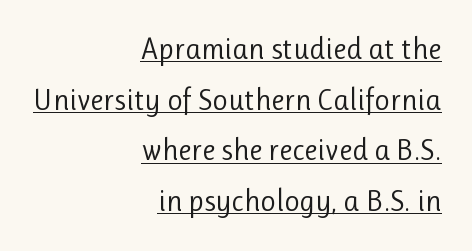
Glyph-to-glyph distance matches everyday printed text. This is not heavy type; no bold has been used. Reading down the column, the eye jumps a familiar distance to each next line. This sample has the flowing, uneven cadence of proportional lettering. You can tell from the bare stems that sans-serif type was used. The rendered words wear a rule along their underside.
